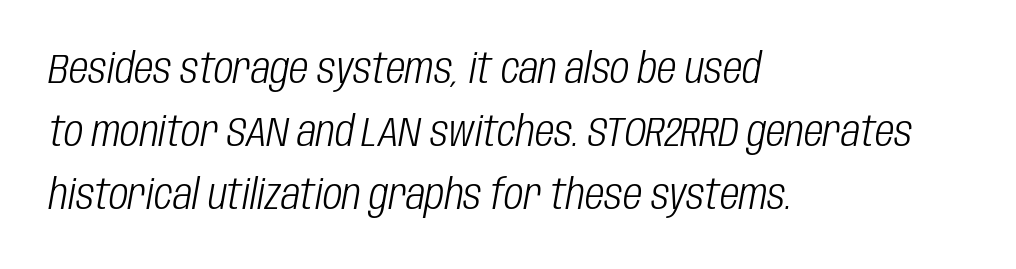
Q: Is the text bold? A: No.
Q: Is the text italic (slanted)? A: Yes, it leans right by about 10 degrees.
Q: Is the text underlined? A: No.
Q: How is the paragraph aligned? A: Left-aligned.
Q: Is the spacing between letters normal or unusually wide? A: Normal.
Q: Is the spacing between lines tight, normal or loose? A: Normal.
Q: Width (condensed, normal, or wide)? A: Condensed.
Q: Stroke contrast? A: Low.
Q: x-height? A: Large.
Q: Monospaced? A: No.
